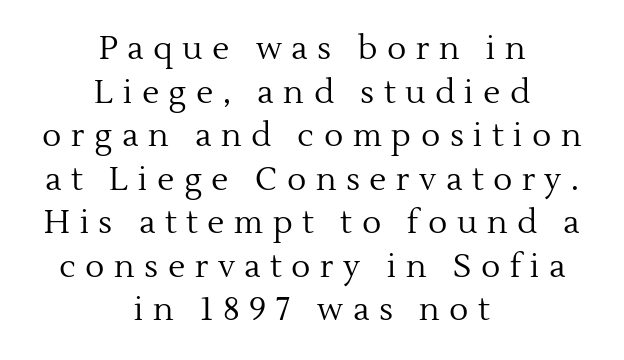
Notice how the passage keeps no hard edge, just a central spine. Does the lettering tilt? It doesn't — this is upright. The type is letterspaced generously, with wide tracking. A typesetter would call this leading conventional body-copy spacing.
